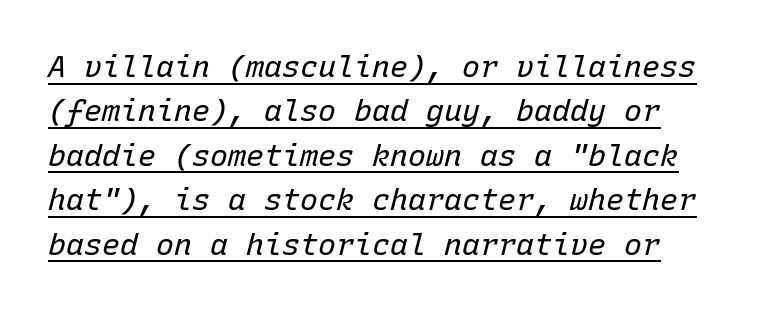
The image shows 30 px regular-weight type, italic (leaning right), monospaced; set normal line spacing (1.48x), normal letter spacing, underlined; low stroke contrast and a medium x-height.
